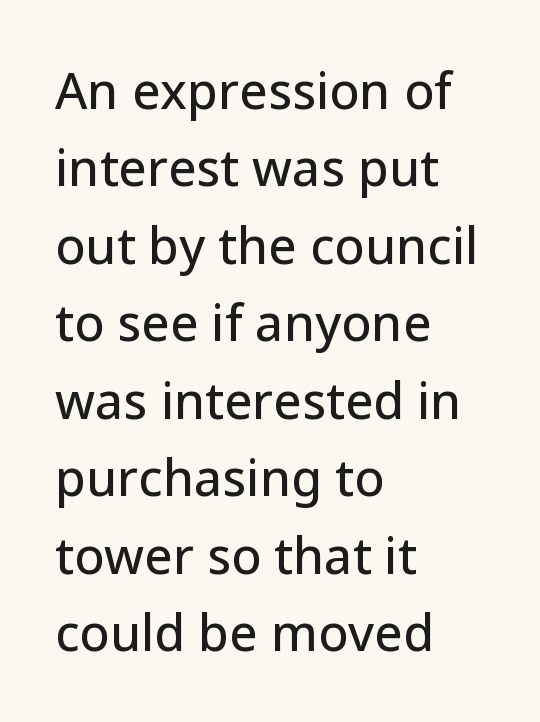
{"serif": "no", "italic": "no", "width": "normal", "stroke_contrast": "low", "x_height": "medium", "monospaced": "no", "underline": "no", "align": "left", "line_spacing": "normal", "line_spacing_ratio": 1.55, "letter_spacing": "normal", "letter_spacing_em": 0.0, "glyph_px": 50}
